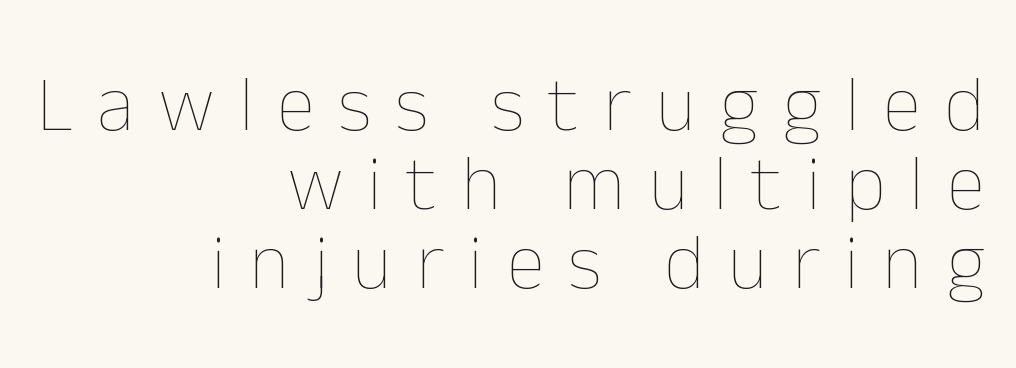
Q: Is the text bold? A: No.
Q: Is the text italic (slanted)? A: No, it is upright.
Q: Is the text underlined? A: No.
Q: How is the paragraph aligned? A: Right-aligned.
Q: Is the spacing between letters normal or unusually wide? A: Unusually wide.
Q: Is the spacing between lines tight, normal or loose? A: Tight.
Q: Width (condensed, normal, or wide)? A: Normal.
Q: Stroke contrast? A: Low.
Q: x-height? A: Medium.
Q: Monospaced? A: No.
